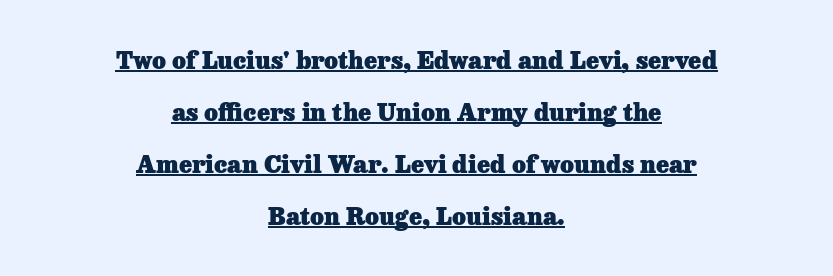
Q: Is the text bold? A: Yes.
Q: Is the text italic (slanted)? A: No, it is upright.
Q: Is the text underlined? A: Yes.
Q: How is the paragraph aligned? A: Centered.
Q: Is the spacing between letters normal or unusually wide? A: Normal.
Q: Is the spacing between lines tight, normal or loose? A: Loose.
